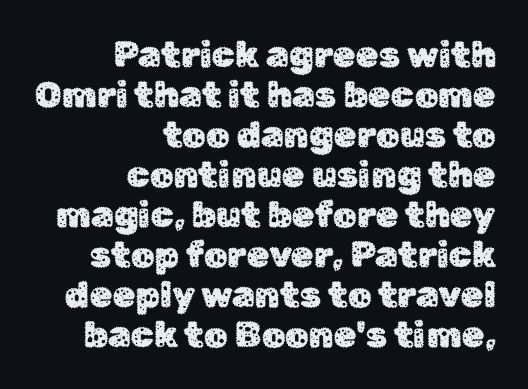
Characters remain perfectly vertical along every line. The face used here is proportionally spaced, like ordinary book or web type. Words float on clear page, feet unadorned. Whoever set this chose condensed vertical rhythm over breathing room. The setting favours the right margin, as signatures and pull-quotes sometimes do. Students, note that the glyphs here touch the page at normal intervals.
